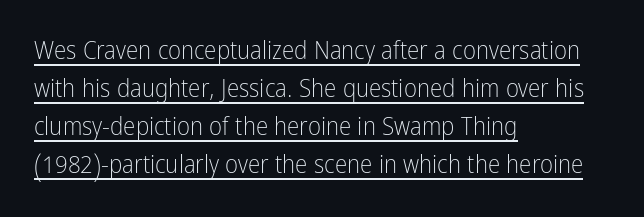
{"italic": "no", "bold": "no", "underline": "yes", "align": "left", "line_spacing": "normal", "line_spacing_ratio": 1.52, "letter_spacing": "normal", "letter_spacing_em": 0.0, "glyph_px": 25}
